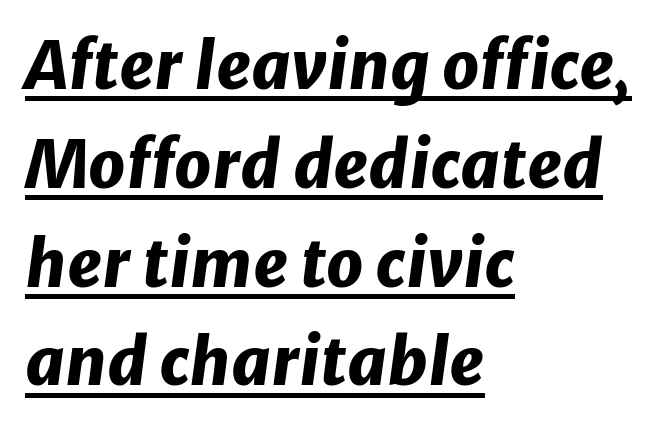
Q: Is the text bold? A: Yes.
Q: Is the text italic (slanted)? A: Yes, it leans right by about 8 degrees.
Q: Is the text underlined? A: Yes.
Q: How is the paragraph aligned? A: Left-aligned.
Q: Is the spacing between letters normal or unusually wide? A: Normal.
Q: Is the spacing between lines tight, normal or loose? A: Normal.
Q: Width (condensed, normal, or wide)? A: Normal.
Q: Stroke contrast? A: Low.
Q: x-height? A: Medium.
Q: Monospaced? A: No.
